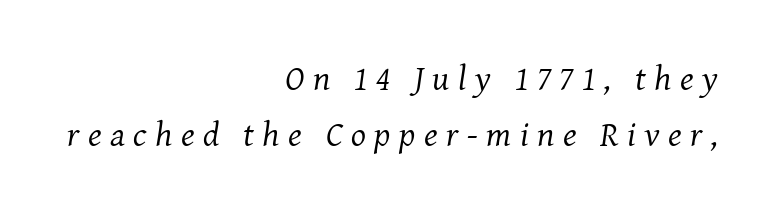
Q: Is the text bold? A: No.
Q: Is the text italic (slanted)? A: Yes, it leans right by about 8 degrees.
Q: Is the typeface a serif or a sans-serif typeface? A: Serif.
Q: Is the text underlined? A: No.
Q: How is the paragraph aligned? A: Right-aligned.
Q: Is the spacing between letters normal or unusually wide? A: Unusually wide.
Q: Is the spacing between lines tight, normal or loose? A: Normal.
Q: Width (condensed, normal, or wide)? A: Normal.
Q: Stroke contrast? A: Medium.
Q: x-height? A: Medium.
Q: Monospaced? A: No.
